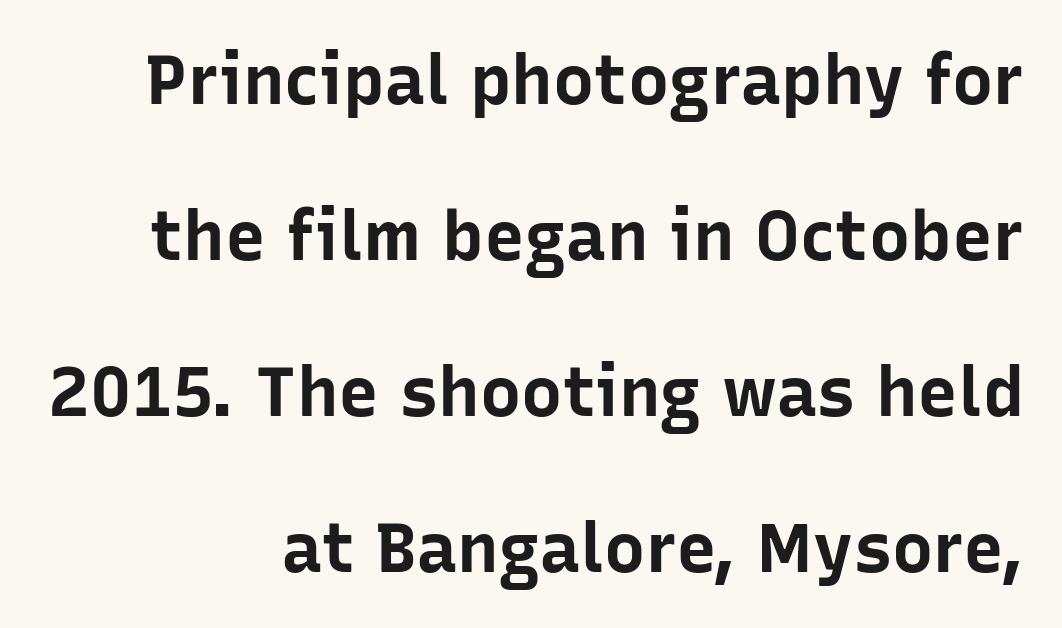
The image shows 69 px bold sans-serif type, upright; set right-aligned, loose line spacing (2.26x), normal letter spacing, not underlined; low stroke contrast and a medium x-height.
